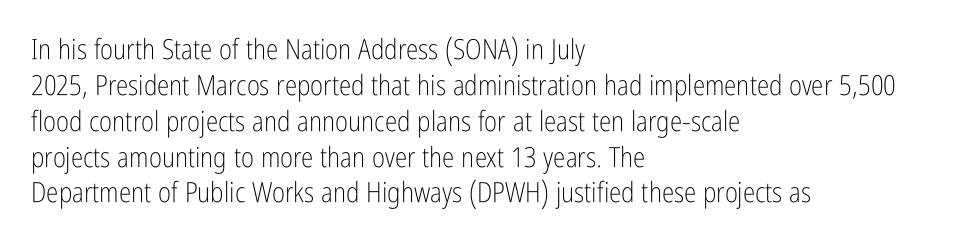
The passage shown is typeset with a sans-serif family. You could call the tracking neutral — neither tight nor loose. Varying glyph widths throughout — classic text-font behaviour. Italic? Not at all — the glyphs are vertical.
